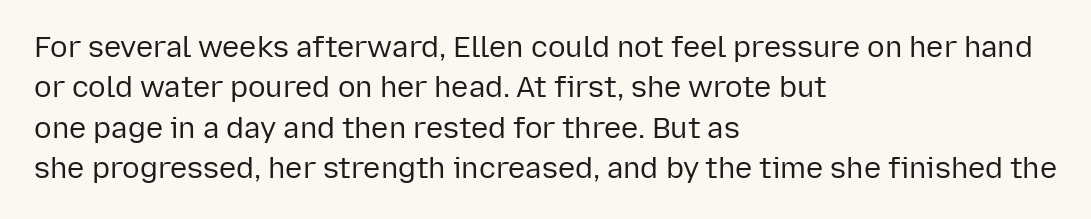
The type is set solid horizontally, with unmodified tracking. The axis of the letterforms is exactly vertical. The letters advance in unequal steps, a hallmark of proportional type. Stroke thickness stays within the range of a standard reading face or lighter. Quick note: interline space is typical.
